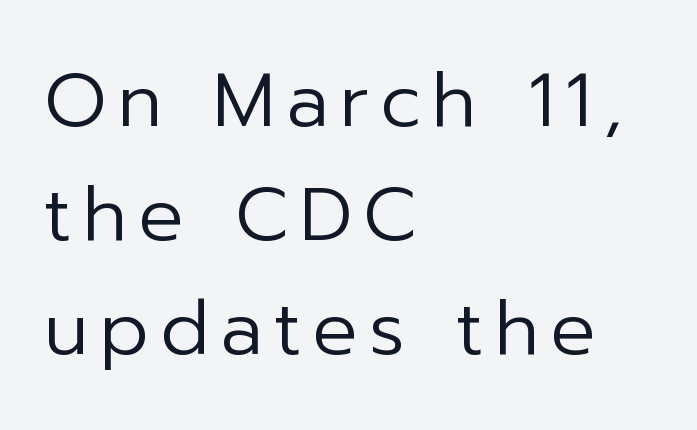
{"serif": "no", "italic": "no", "bold": "no", "weight": "regular", "width": "normal", "stroke_contrast": "low", "x_height": "medium", "monospaced": "no", "underline": "no", "align": "left", "line_spacing": "normal", "line_spacing_ratio": 1.52, "glyph_px": 75}
